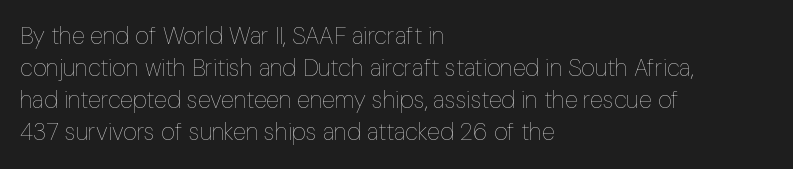
{"italic": "no", "bold": "no", "underline": "no", "align": "left", "line_spacing": "normal", "line_spacing_ratio": 1.34, "letter_spacing": "normal", "letter_spacing_em": 0.0, "glyph_px": 24}
